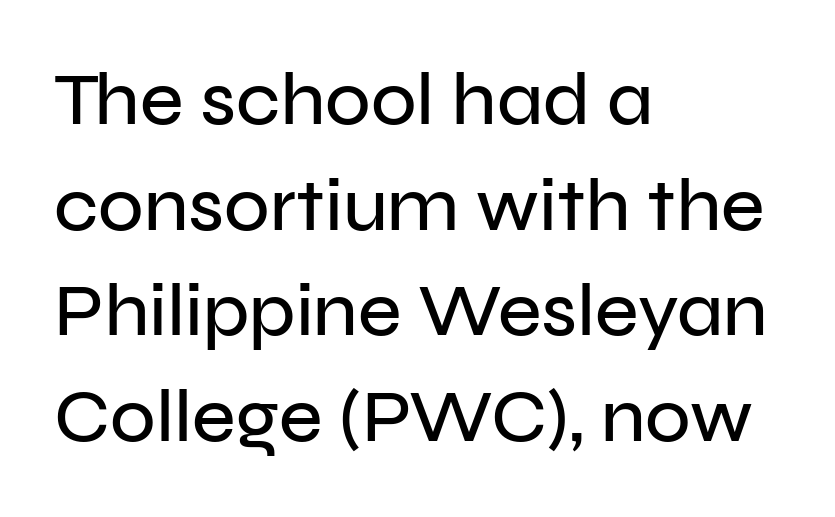
{"serif": "no", "italic": "no", "width": "normal", "stroke_contrast": "low", "x_height": "medium", "monospaced": "no", "underline": "no", "align": "left", "line_spacing": "normal", "line_spacing_ratio": 1.41, "letter_spacing": "normal", "letter_spacing_em": 0.0, "glyph_px": 75}
